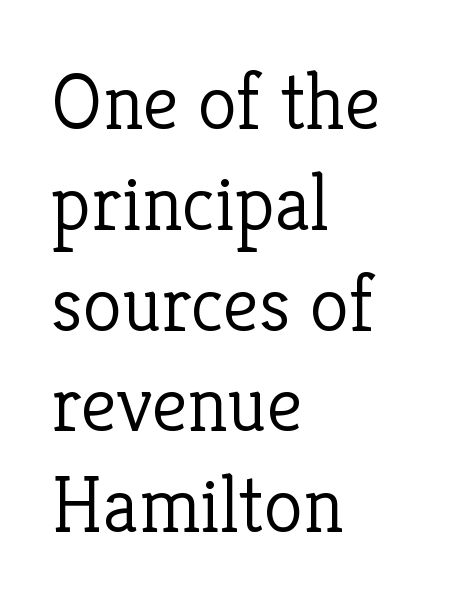
Q: Is the text bold? A: No.
Q: Is the text italic (slanted)? A: No, it is upright.
Q: Is the typeface a serif or a sans-serif typeface? A: Serif.
Q: Is the text underlined? A: No.
Q: How is the paragraph aligned? A: Left-aligned.
Q: Is the spacing between letters normal or unusually wide? A: Normal.
Q: Is the spacing between lines tight, normal or loose? A: Normal.
Q: Width (condensed, normal, or wide)? A: Normal.
Q: Stroke contrast? A: Low.
Q: x-height? A: Medium.
Q: Monospaced? A: No.
